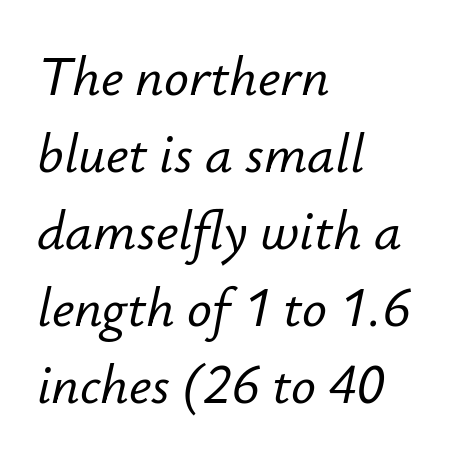
Q: Is the text italic (slanted)? A: Yes, it leans right by about 12 degrees.
Q: Is the text underlined? A: No.
Q: How is the paragraph aligned? A: Left-aligned.
Q: Is the spacing between letters normal or unusually wide? A: Normal.
Q: Is the spacing between lines tight, normal or loose? A: Normal.
Q: Width (condensed, normal, or wide)? A: Normal.
Q: Stroke contrast? A: Low.
Q: x-height? A: Small.
Q: Monospaced? A: No.
